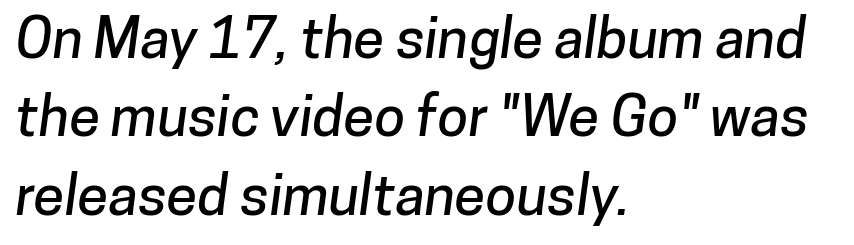
The image shows 56 px sans-serif type; set left-aligned, normal line spacing (1.4x), normal letter spacing, not underlined; low stroke contrast and a medium x-height.
